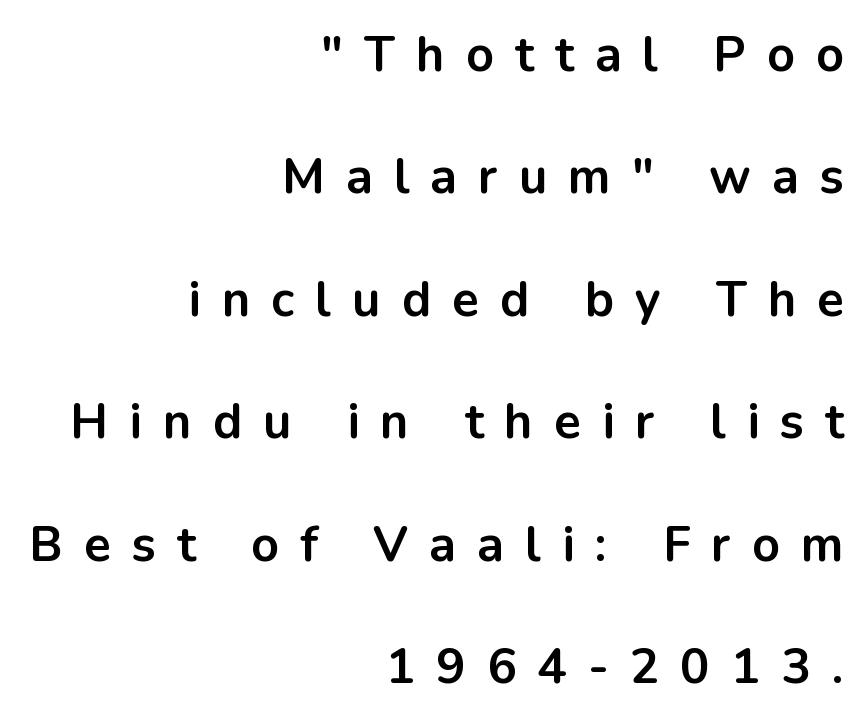
The image shows 49 px bold sans-serif type, upright; set right-aligned, loose line spacing (2.5x), unusually wide letter spacing (+0.43 em), not underlined; low stroke contrast and a medium x-height.
